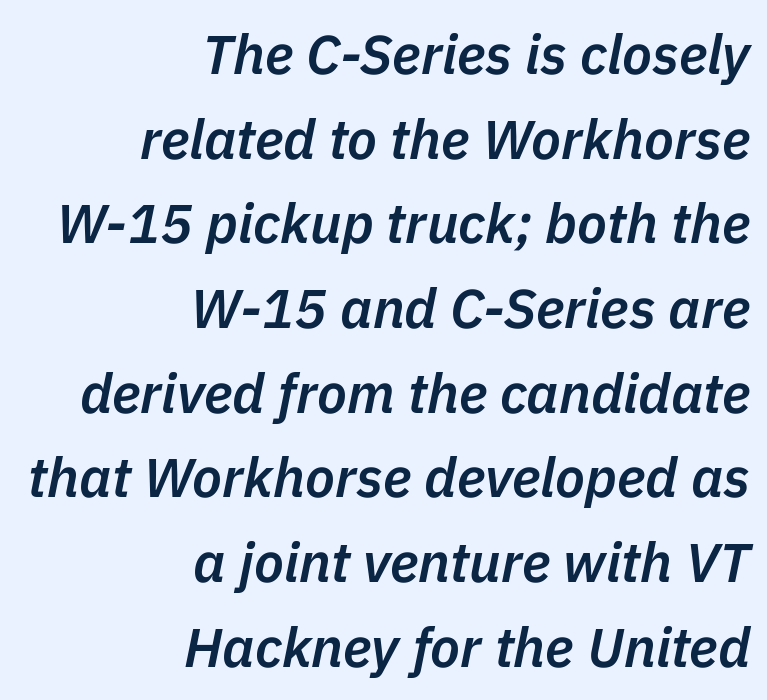
The image shows 55 px semibold type, italic (leaning right); set right-aligned, normal line spacing (1.54x), normal letter spacing, not underlined; low stroke contrast and a medium x-height.
